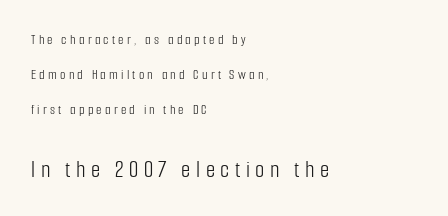
Q: Is the text bold? A: No.
Q: Is the text italic (slanted)? A: No, it is upright.
Q: Is the text underlined? A: No.
Q: How is the paragraph aligned? A: Left-aligned.
Q: Is the spacing between letters normal or unusually wide? A: Unusually wide.
Q: Is the spacing between lines tight, normal or loose? A: Loose.
Q: Which block of text is set in a larger size, the first (top) or the second (bottom)? A: The second (bottom) one.
